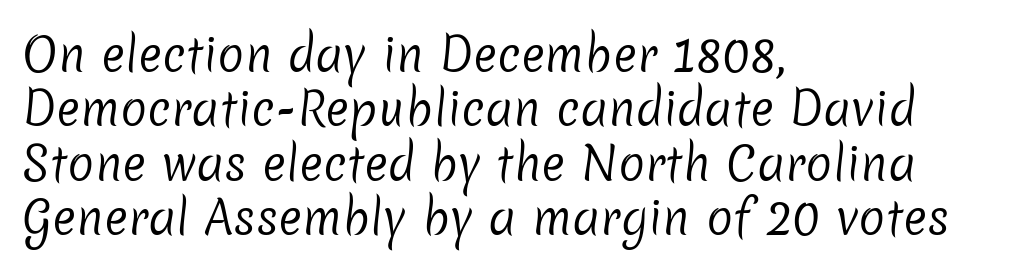
The image shows 45 px regular-weight sans-serif type; set left-aligned, line spacing 1.21x, normal letter spacing, not underlined; low stroke contrast and a medium x-height.
